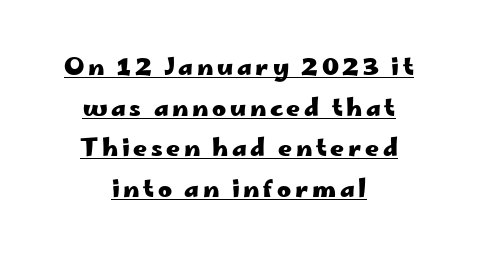
The image shows 24 px bold type, upright; set centered, normal line spacing (1.69x), underlined.
